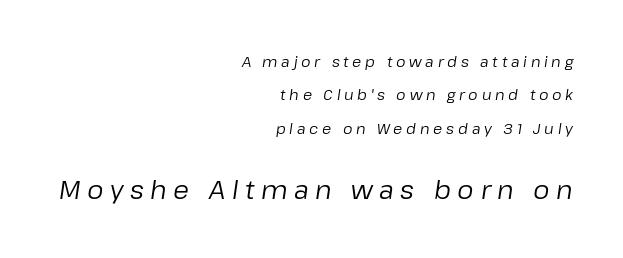
{"italic": "yes", "lean": "right", "slant_degrees": 8, "bold": "no", "underline": "no", "align": "right", "line_spacing": "loose", "line_spacing_ratio": 2.23, "letter_spacing": "wide", "letter_spacing_em": 0.25, "larger_block": "second", "size_ratio": 1.73, "glyph_px": 26}
